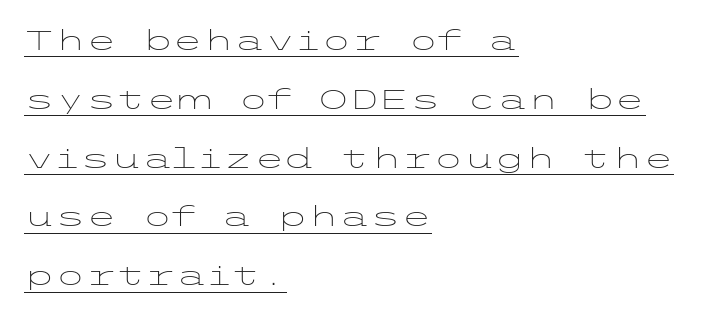
Q: Is the text bold? A: No.
Q: Is the text italic (slanted)? A: No, it is upright.
Q: Is the typeface a serif or a sans-serif typeface? A: Sans-serif.
Q: Is the text underlined? A: Yes.
Q: How is the paragraph aligned? A: Left-aligned.
Q: Is the spacing between letters normal or unusually wide? A: Normal.
Q: Is the spacing between lines tight, normal or loose? A: Loose.
Q: Width (condensed, normal, or wide)? A: Wide.
Q: Stroke contrast? A: Low.
Q: x-height? A: Medium.
